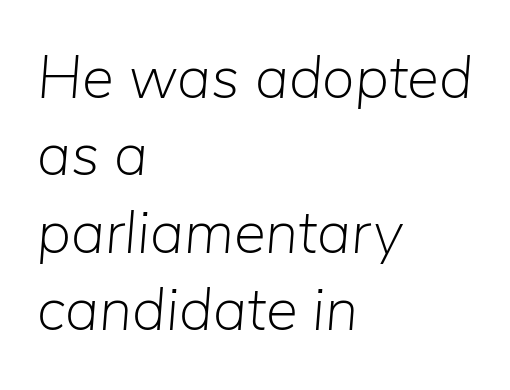
{"italic": "yes", "lean": "right", "slant_degrees": 5, "bold": "no", "weight": "light", "width": "normal", "stroke_contrast": "low", "x_height": "medium", "monospaced": "no", "underline": "no", "align": "left", "line_spacing": "normal", "line_spacing_ratio": 1.29, "letter_spacing": "normal", "letter_spacing_em": 0.0, "glyph_px": 60}
